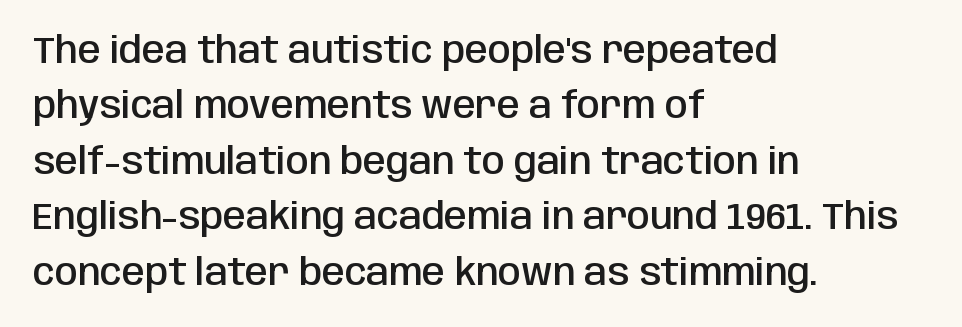
The image shows 37 px semibold, condensed sans-serif type, upright; set left-aligned, normal line spacing (1.5x), normal letter spacing, not underlined; low stroke contrast and a large x-height.
